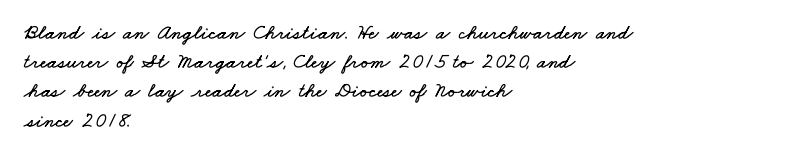
The gaps between neighbouring characters are ordinary and unremarkable. Compared with a centered layout, this one pins lines to the left instead. Decoration check: the copy has no underline. Baseline-to-baseline distance is the conventional proportion of letter height.
